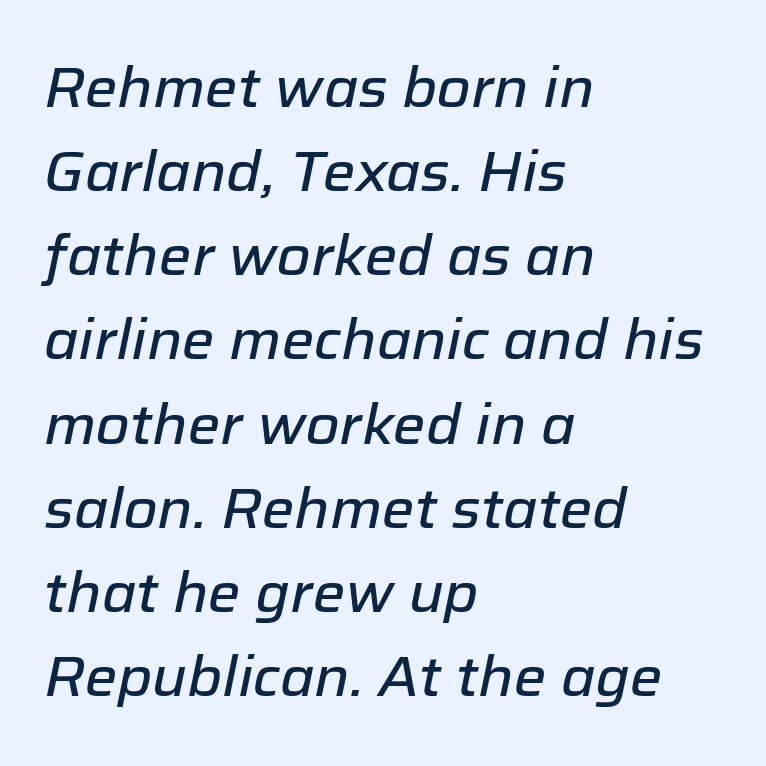
This sample keeps an unexceptional amount of space between lines. A clean baseline with only descenders dipping below it. These lines are rendered in a variable-pitch font. Students, note that the glyphs here touch the page at normal intervals. Quick note: italic.
